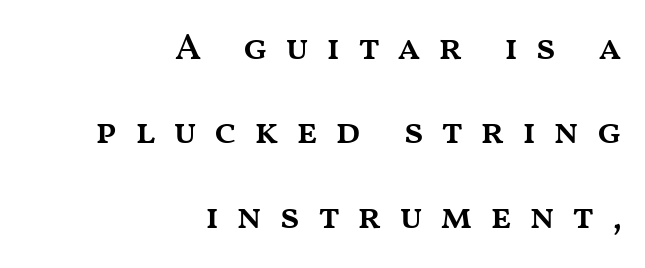
Q: Is the text bold? A: Semi-bold.
Q: Is the text italic (slanted)? A: No, it is upright.
Q: Is the text underlined? A: No.
Q: How is the paragraph aligned? A: Right-aligned.
Q: Is the spacing between letters normal or unusually wide? A: Unusually wide.
Q: Is the spacing between lines tight, normal or loose? A: Loose.
Q: Width (condensed, normal, or wide)? A: Wide.
Q: Stroke contrast? A: Medium.
Q: x-height? A: Medium.
Q: Monospaced? A: No.
